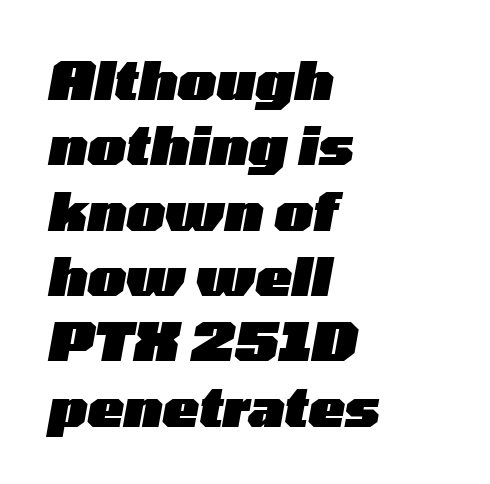
Q: Is the text bold? A: Yes.
Q: Is the text italic (slanted)? A: Yes, it leans right by about 10 degrees.
Q: Is the text underlined? A: No.
Q: How is the paragraph aligned? A: Left-aligned.
Q: Is the spacing between letters normal or unusually wide? A: Normal.
Q: Width (condensed, normal, or wide)? A: Wide.
Q: Stroke contrast? A: Low.
Q: x-height? A: Medium.
Q: Monospaced? A: No.
